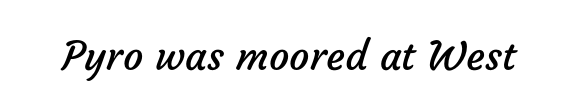
{"serif": "no", "bold": "no", "weight": "regular", "width": "normal", "stroke_contrast": "low", "x_height": "medium", "monospaced": "no", "underline": "no", "letter_spacing": "normal", "letter_spacing_em": 0.0, "glyph_px": 40}
